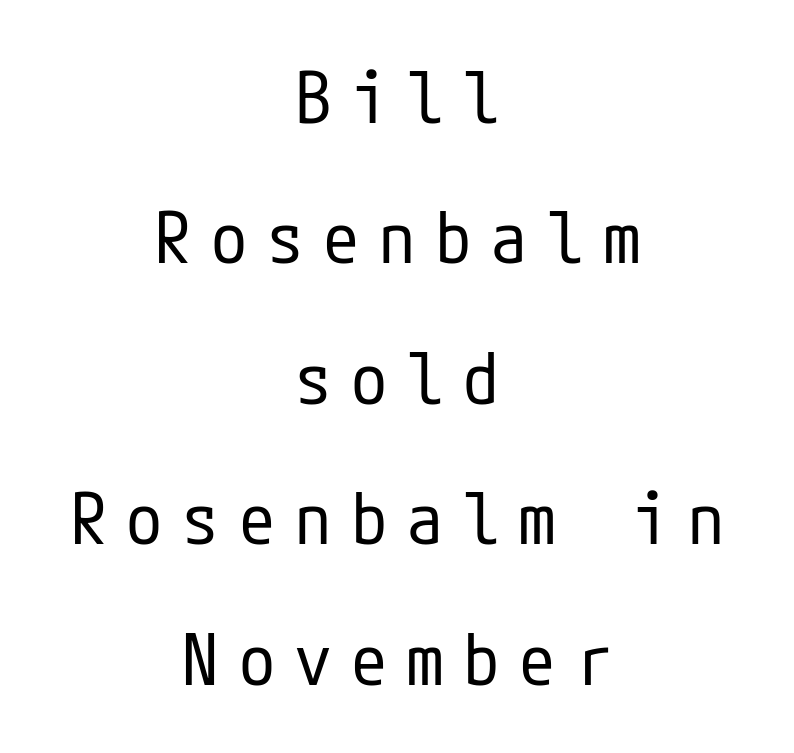
The image shows 72 px regular-weight, condensed sans-serif type, upright; set centered, loose line spacing (1.95x), unusually wide letter spacing (+0.28 em), not underlined; low stroke contrast and a medium x-height.
